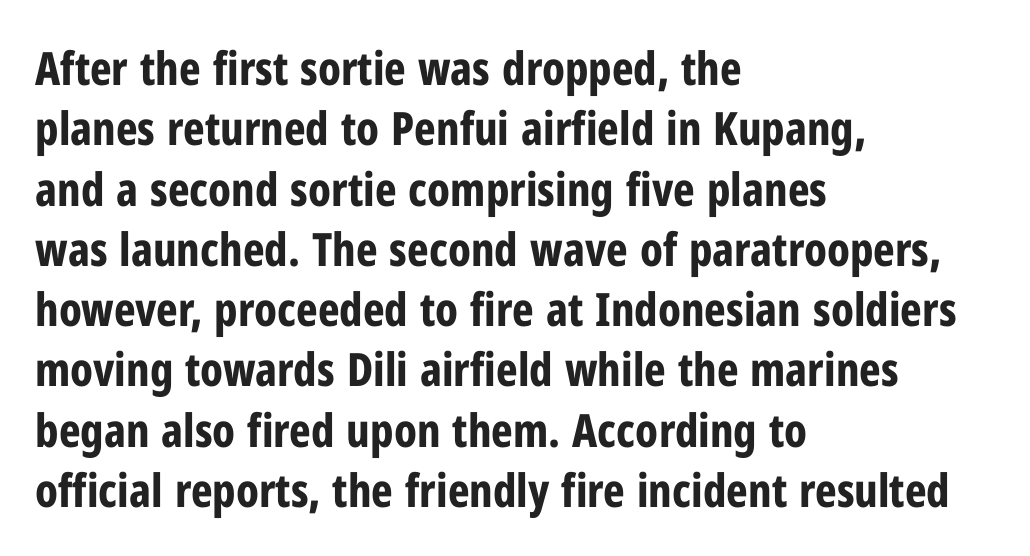
{"serif": "no", "italic": "no", "bold": "yes", "weight": "bold", "width": "condensed", "stroke_contrast": "low", "x_height": "medium", "monospaced": "no", "underline": "no", "align": "left", "line_spacing": "normal", "line_spacing_ratio": 1.31, "letter_spacing": "normal", "letter_spacing_em": 0.0, "glyph_px": 46}
